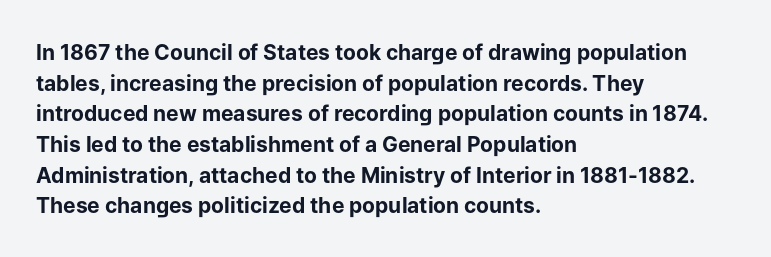
Glyph-to-glyph distance matches everyday printed text. If you drew a line through each stem, it would be perfectly vertical. Horizontal bands of white between lines are of average thickness. Type without underlining. The glyphs have the mass of a bold cut.
